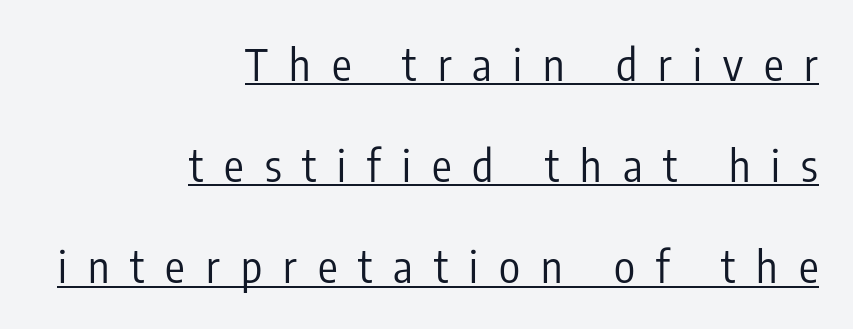
{"serif": "no", "italic": "no", "bold": "no", "weight": "regular", "width": "condensed", "stroke_contrast": "low", "x_height": "medium", "monospaced": "no", "underline": "yes", "align": "right", "line_spacing": "loose", "line_spacing_ratio": 2.3, "letter_spacing": "wide", "letter_spacing_em": 0.48, "glyph_px": 44}
